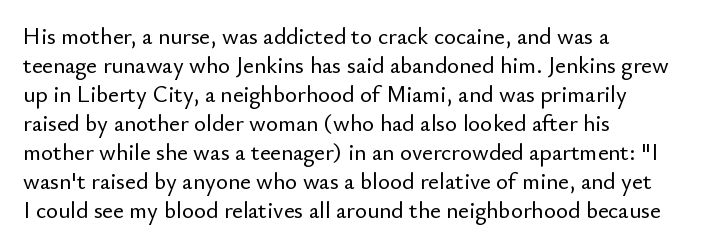
Q: Is the text italic (slanted)? A: No, it is upright.
Q: Is the text underlined? A: No.
Q: How is the paragraph aligned? A: Left-aligned.
Q: Is the spacing between letters normal or unusually wide? A: Normal.
Q: Is the spacing between lines tight, normal or loose? A: Normal.
